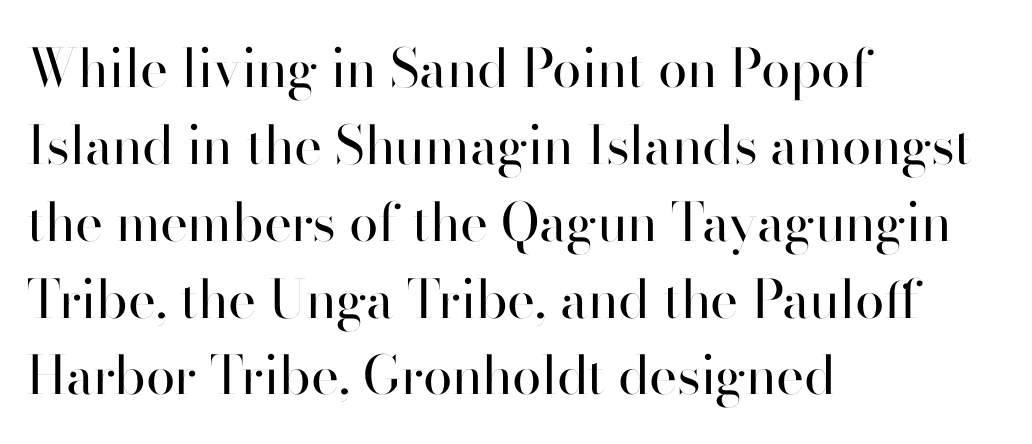
The image shows 53 px regular-weight sans-serif type, upright; set left-aligned, normal line spacing (1.45x), normal letter spacing, not underlined; high stroke contrast and a small x-height.
